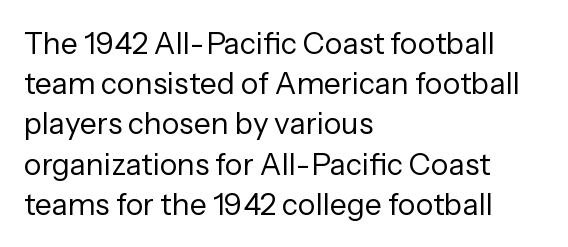
Q: Is the text bold? A: No.
Q: Is the text italic (slanted)? A: No, it is upright.
Q: Is the typeface a serif or a sans-serif typeface? A: Sans-serif.
Q: Is the text underlined? A: No.
Q: How is the paragraph aligned? A: Left-aligned.
Q: Is the spacing between letters normal or unusually wide? A: Normal.
Q: Is the spacing between lines tight, normal or loose? A: Normal.
Q: Width (condensed, normal, or wide)? A: Normal.
Q: Stroke contrast? A: Low.
Q: x-height? A: Medium.
Q: Monospaced? A: No.
